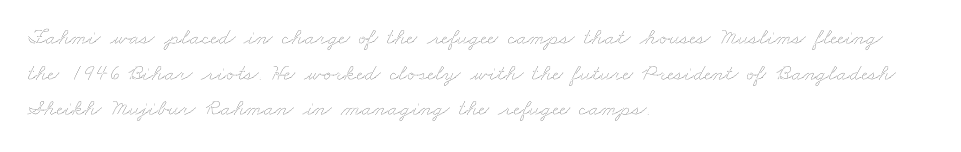
Q: Is the text bold? A: No.
Q: Is the text underlined? A: No.
Q: How is the paragraph aligned? A: Left-aligned.
Q: Is the spacing between letters normal or unusually wide? A: Normal.
Q: Is the spacing between lines tight, normal or loose? A: Normal.
